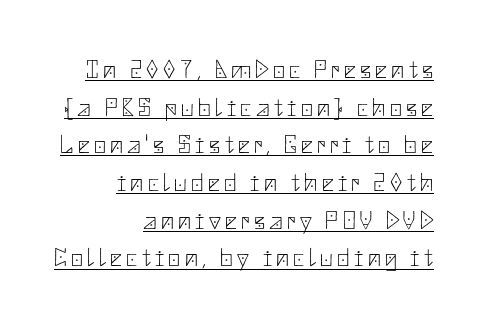
{"italic": "no", "bold": "no", "underline": "yes", "align": "right", "line_spacing": "normal", "line_spacing_ratio": 1.45, "glyph_px": 26}
